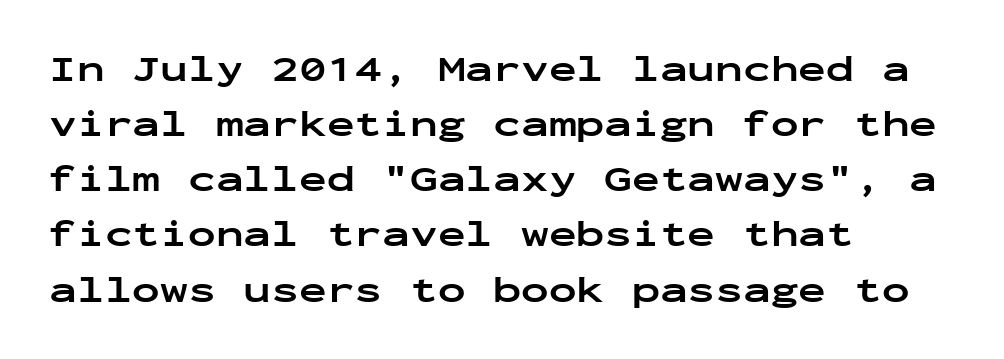
Anything drawn beneath the words? Only blank space. Every letter is thick-stroked: bold, no question. Serif or sans? Sans — the stroke terminals are bare. Posture: straight, roman, zero tilt. The designer left line spacing at the default.
